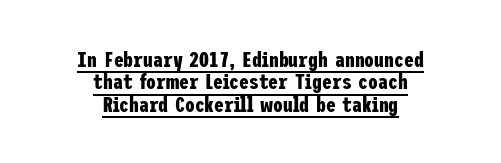
Q: Is the text bold? A: Yes.
Q: Is the text italic (slanted)? A: No, it is upright.
Q: Is the text underlined? A: Yes.
Q: How is the paragraph aligned? A: Centered.
Q: Is the spacing between letters normal or unusually wide? A: Normal.
Q: Is the spacing between lines tight, normal or loose? A: Tight.
